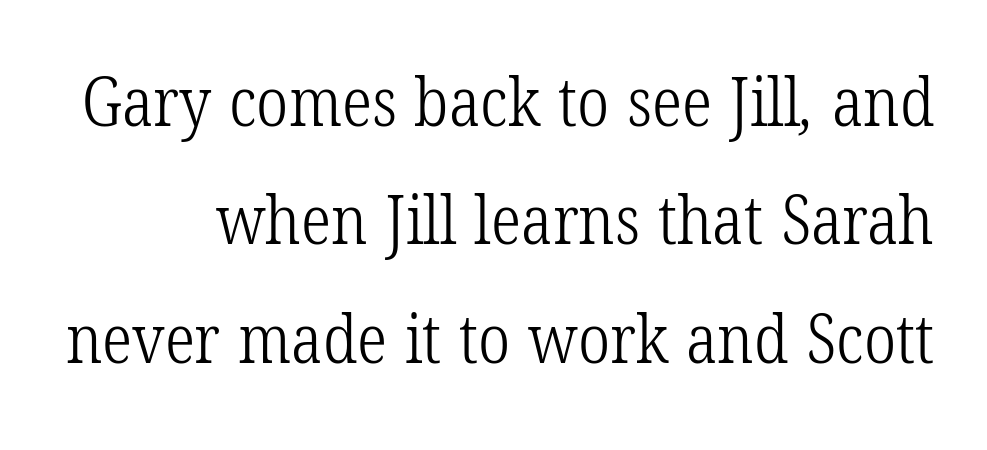
Q: Is the text bold? A: No.
Q: Is the typeface a serif or a sans-serif typeface? A: Serif.
Q: Is the text underlined? A: No.
Q: Is the spacing between letters normal or unusually wide? A: Normal.
Q: Width (condensed, normal, or wide)? A: Condensed.
Q: Stroke contrast? A: Low.
Q: x-height? A: Medium.
Q: Monospaced? A: No.
